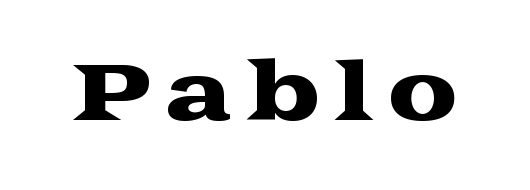
The image shows 79 px wide serif type, upright; set not underlined; medium stroke contrast and a medium x-height.
